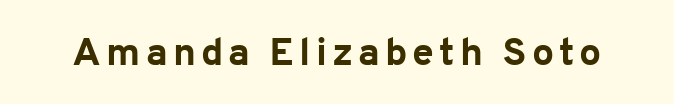
The image shows 39 px bold sans-serif type, upright; set not underlined; low stroke contrast and a medium x-height.
